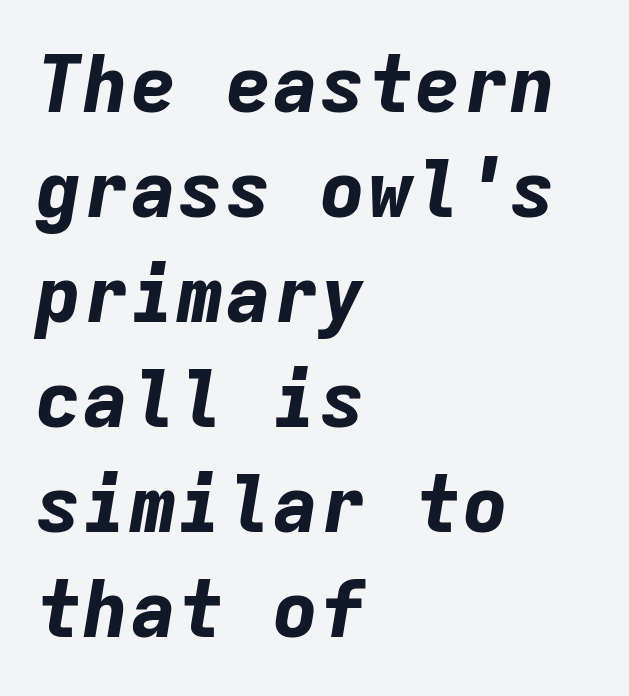
{"italic": "yes", "lean": "right", "slant_degrees": 9, "bold": "yes", "weight": "bold", "width": "normal", "stroke_contrast": "low", "x_height": "medium", "monospaced": "yes", "underline": "no", "align": "left", "line_spacing": "normal", "line_spacing_ratio": 1.33, "letter_spacing": "normal", "letter_spacing_em": 0.0, "glyph_px": 79}
